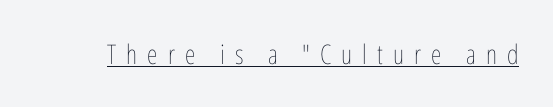
{"italic": "no", "bold": "no", "underline": "yes", "letter_spacing": "wide", "letter_spacing_em": 0.37, "glyph_px": 27}
